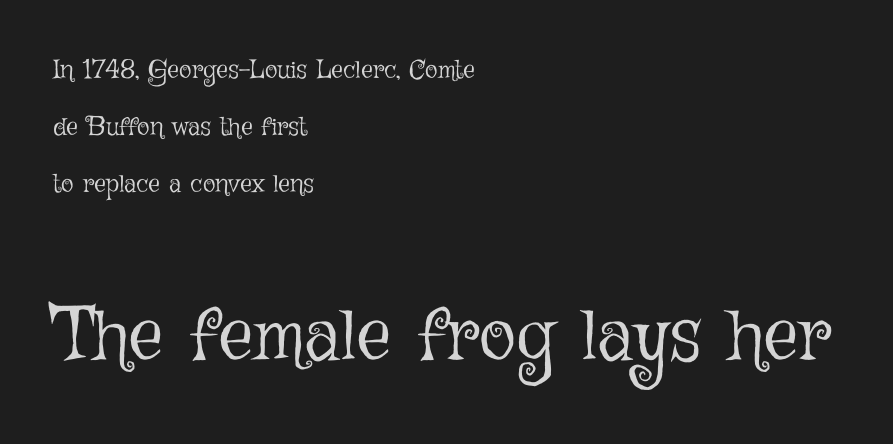
{"italic": "no", "bold": "no", "weight": "light", "width": "normal", "stroke_contrast": "low", "x_height": "medium", "monospaced": "no", "underline": "no", "align": "left", "line_spacing": "loose", "line_spacing_ratio": 2.2, "letter_spacing": "normal", "letter_spacing_em": 0.0, "larger_block": "second", "size_ratio": 2.96, "glyph_px": 77}
